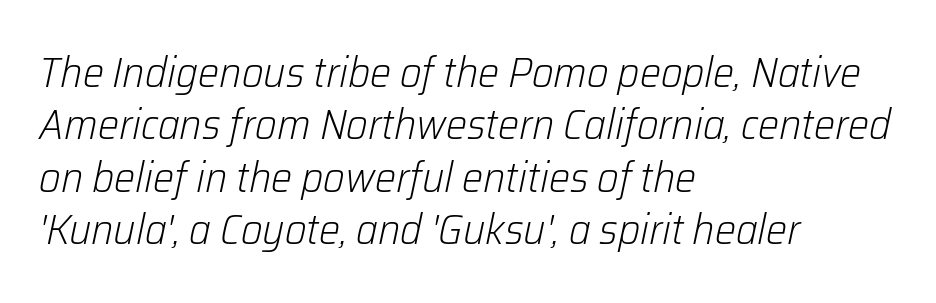
The image shows 42 px light type, italic (leaning right); set left-aligned, normal line spacing (1.25x), normal letter spacing, not underlined; low stroke contrast and a medium x-height.
